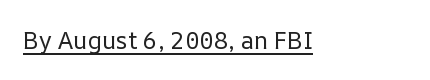
{"italic": "no", "bold": "no", "underline": "yes", "letter_spacing": "normal", "letter_spacing_em": 0.0, "glyph_px": 24}
